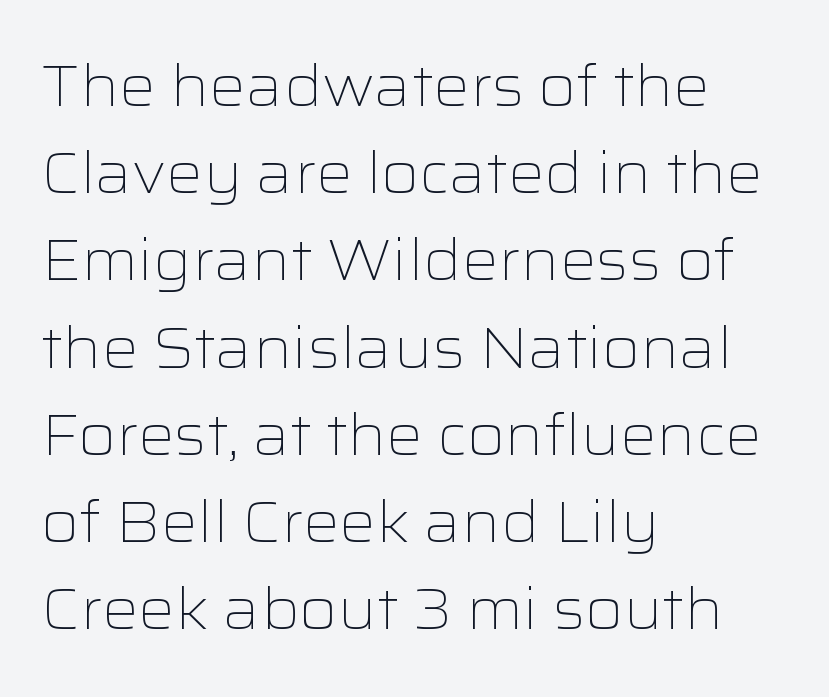
These lines are set flush left with a ragged right edge. Anything drawn beneath the words? Only blank space. The axis of the letterforms is exactly vertical. The line texture is even and compact thanks to regular tracking. Note the varied advance widths — an 'i' is clearly narrower than an 'm'. Unlike a traditional serif, this face leaves its strokes unadorned.
